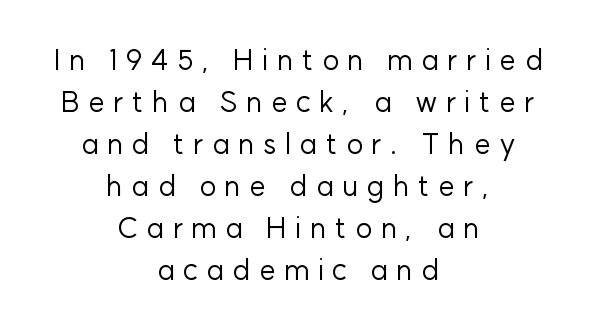
{"serif": "no", "italic": "no", "bold": "no", "weight": "regular", "width": "normal", "stroke_contrast": "low", "x_height": "medium", "monospaced": "no", "underline": "no", "align": "center", "line_spacing": "normal", "line_spacing_ratio": 1.45, "letter_spacing": "wide", "letter_spacing_em": 0.29, "glyph_px": 29}
